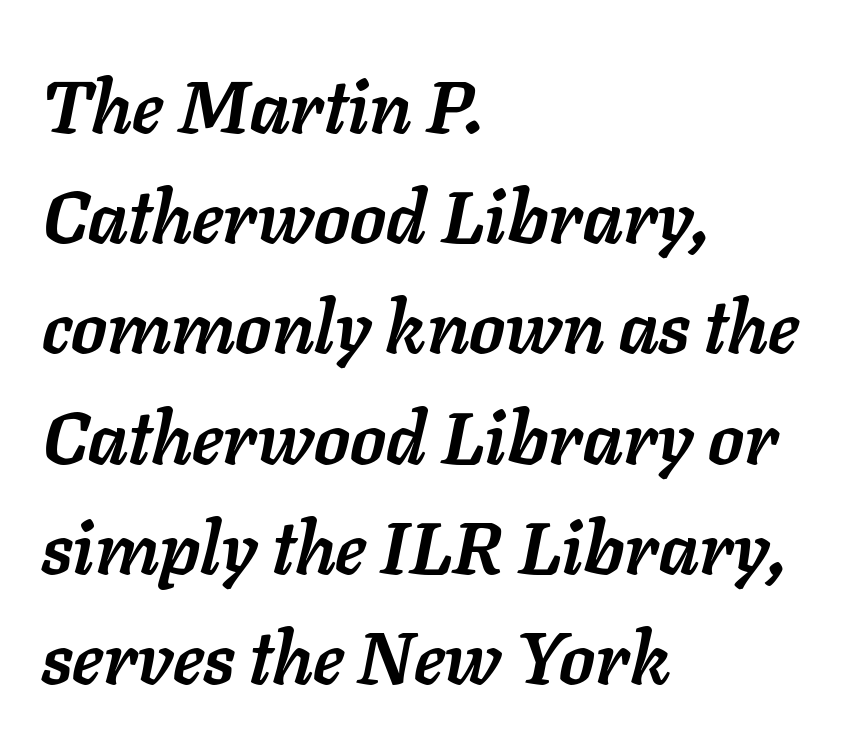
The image shows 73 px semibold type, italic (leaning right); set left-aligned, normal line spacing (1.51x), normal letter spacing, not underlined; low stroke contrast and a medium x-height.
